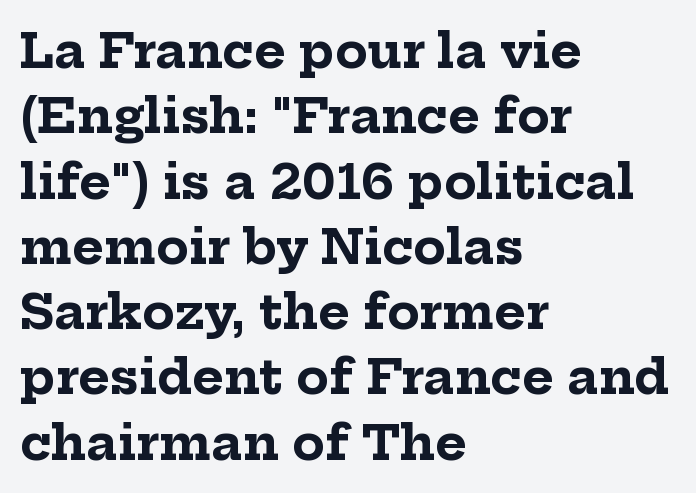
Horizontally, the lines are justified to the leading edge only. Each row of text sits above clean, open space. Caption: standard tracking, unaltered. If you drew a line through each stem, it would be perfectly vertical. I'd describe the lettering as bold — thick and assertive. This sample has the flowing, uneven cadence of proportional lettering.
